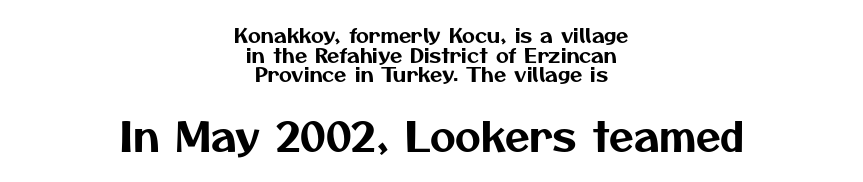
The gap between lines stays unmarked. Does the type have serifs? No, each stem ends abruptly. Whoever set this made the second block the dominant, larger element. A typesetter would call this zero additional tracking.
